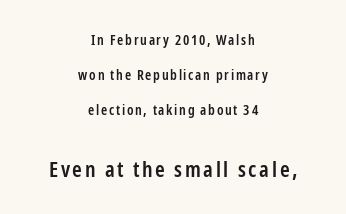
{"italic": "no", "bold": "semi", "underline": "no", "align": "center", "line_spacing": "loose", "line_spacing_ratio": 2.5, "larger_block": "second", "size_ratio": 1.57, "glyph_px": 22}
